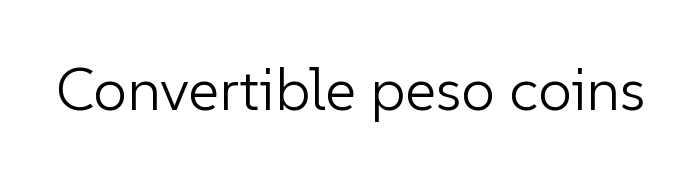
Q: Is the text bold? A: No.
Q: Is the text italic (slanted)? A: No, it is upright.
Q: Is the typeface a serif or a sans-serif typeface? A: Sans-serif.
Q: Is the text underlined? A: No.
Q: Is the spacing between letters normal or unusually wide? A: Normal.
Q: Width (condensed, normal, or wide)? A: Normal.
Q: Stroke contrast? A: Low.
Q: x-height? A: Medium.
Q: Monospaced? A: No.
